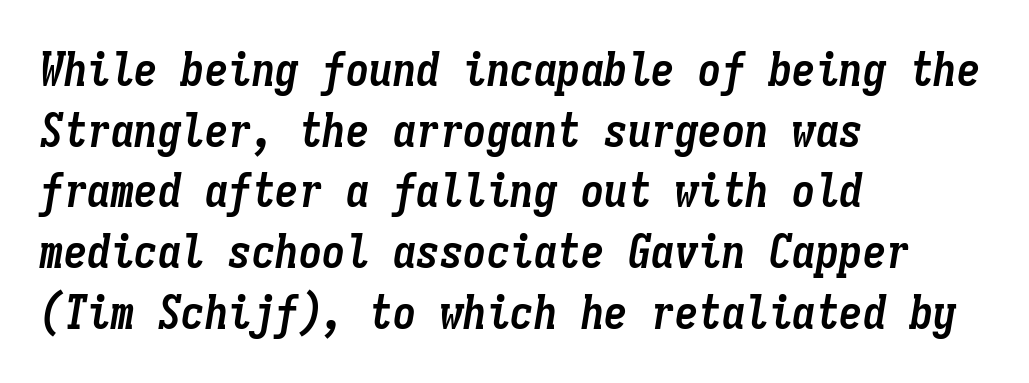
{"italic": "yes", "lean": "right", "slant_degrees": 9, "bold": "yes", "weight": "semibold", "width": "condensed", "stroke_contrast": "low", "x_height": "medium", "monospaced": "yes", "underline": "no", "align": "left", "line_spacing": "normal", "line_spacing_ratio": 1.29, "letter_spacing": "normal", "letter_spacing_em": 0.0, "glyph_px": 47}
